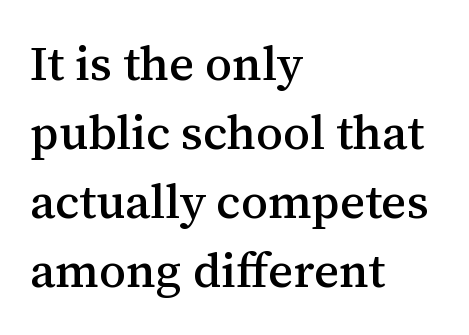
The image shows 48 px serif type, upright; set left-aligned, normal line spacing (1.44x), normal letter spacing, not underlined; medium stroke contrast and a medium x-height.
